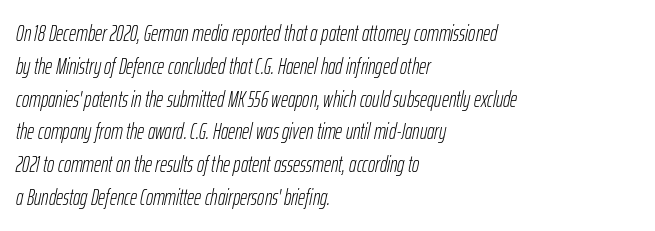
Q: Is the text bold? A: No.
Q: Is the text italic (slanted)? A: Yes, it leans right by about 12 degrees.
Q: Is the text underlined? A: No.
Q: How is the paragraph aligned? A: Left-aligned.
Q: Is the spacing between letters normal or unusually wide? A: Normal.
Q: Is the spacing between lines tight, normal or loose? A: Normal.
